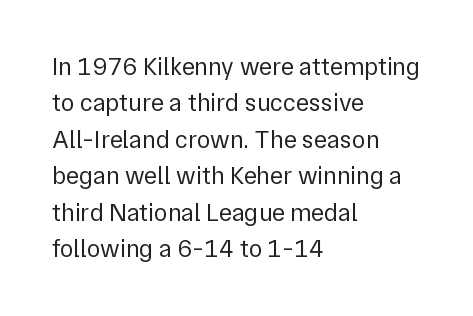
The image shows 25 px text type, upright; set left-aligned, normal line spacing (1.46x), normal letter spacing, not underlined.
